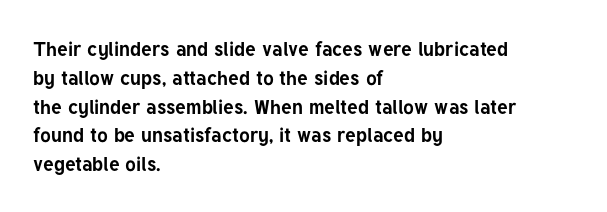
Line starts are locked; line ends wander. Bold? Absolutely — the strokes are thick and heavy. Nobody touched the tracking dial on this one. Bare-footed words on every line. These lines sit exactly where default settings would place them.
